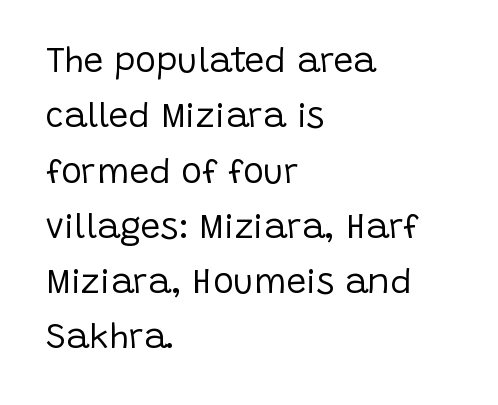
{"serif": "no", "italic": "no", "bold": "no", "weight": "regular", "width": "normal", "stroke_contrast": "low", "x_height": "large", "monospaced": "no", "underline": "no", "align": "left", "line_spacing": "normal", "line_spacing_ratio": 1.58, "letter_spacing": "normal", "letter_spacing_em": 0.0, "glyph_px": 35}
